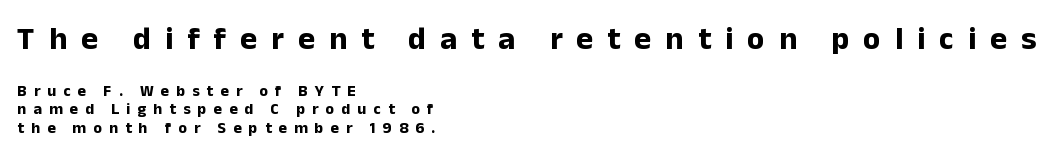
The image shows 32 px bold sans-serif type, upright; set left-aligned, line spacing 1.16x, unusually wide letter spacing (+0.44 em), not underlined; the first (top) block is 2.0x larger; low stroke contrast and a medium x-height.
